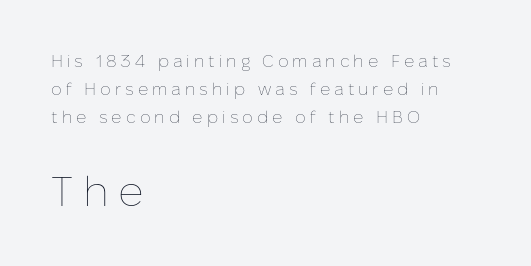
The image shows 42 px thin type, upright; set left-aligned, normal line spacing (1.64x), unusually wide letter spacing (+0.23 em), not underlined; the second (bottom) block is 2.47x larger; low stroke contrast and a medium x-height.
